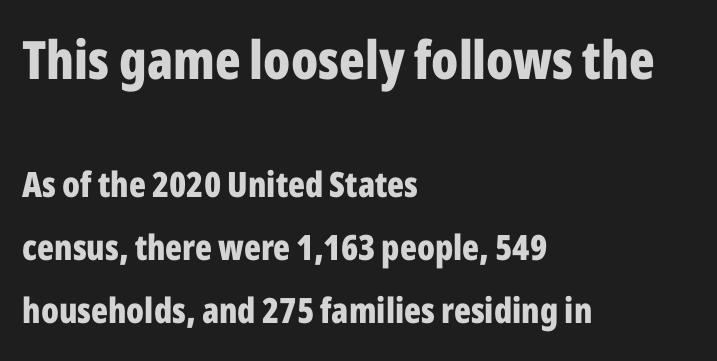
Q: Is the text bold? A: Yes.
Q: Is the text italic (slanted)? A: No, it is upright.
Q: Is the typeface a serif or a sans-serif typeface? A: Sans-serif.
Q: Is the text underlined? A: No.
Q: How is the paragraph aligned? A: Left-aligned.
Q: Is the spacing between letters normal or unusually wide? A: Normal.
Q: Which block of text is set in a larger size, the first (top) or the second (bottom)? A: The first (top) one.
Q: Width (condensed, normal, or wide)? A: Condensed.
Q: Stroke contrast? A: Low.
Q: x-height? A: Medium.
Q: Monospaced? A: No.
